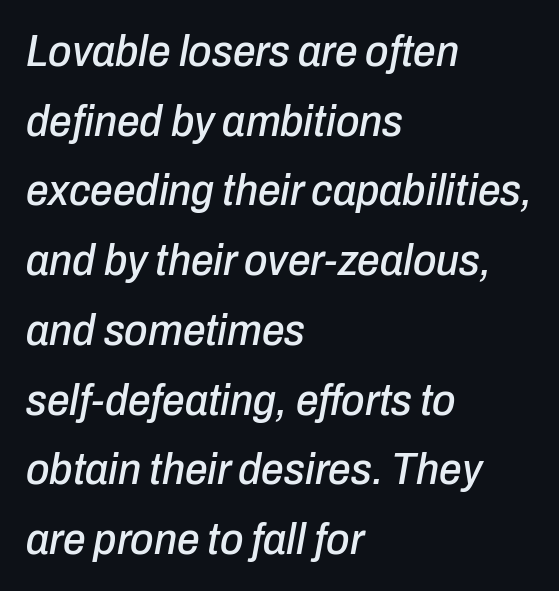
{"italic": "yes", "lean": "right", "slant_degrees": 10, "width": "condensed", "stroke_contrast": "low", "x_height": "medium", "monospaced": "no", "underline": "no", "align": "left", "line_spacing": "normal", "line_spacing_ratio": 1.55, "letter_spacing": "normal", "letter_spacing_em": 0.0, "glyph_px": 45}
